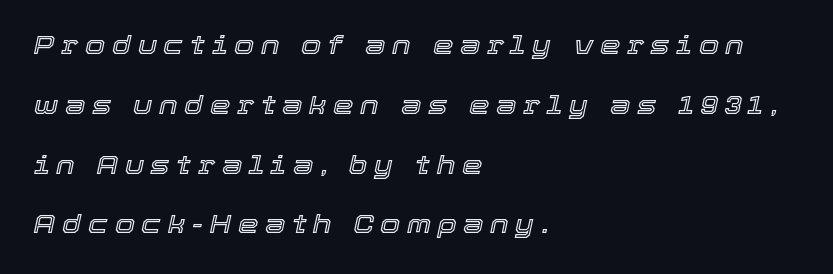
{"italic": "yes", "lean": "right", "slant_degrees": 12, "underline": "no", "align": "left", "line_spacing": "loose", "line_spacing_ratio": 2.3, "letter_spacing": "wide", "letter_spacing_em": 0.25, "glyph_px": 26}
